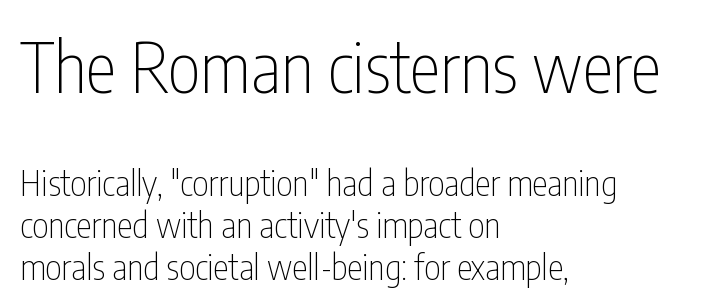
The image shows 70 px thin, condensed sans-serif type, upright; set left-aligned, line spacing 1.19x, normal letter spacing, not underlined; the first (top) block is 2.0x larger; low stroke contrast and a medium x-height.
